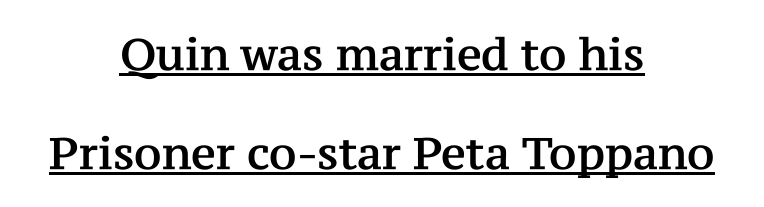
You can tell from the footed stems that serif type was used. This sample uses plain, unmodified letter spacing. Character widths vary here, with narrow letters taking less room than wide ones. The type sits square on the baseline with zero lean. The passage is arranged like a title page — every line centered. The string is rendered with underlining switched on.
